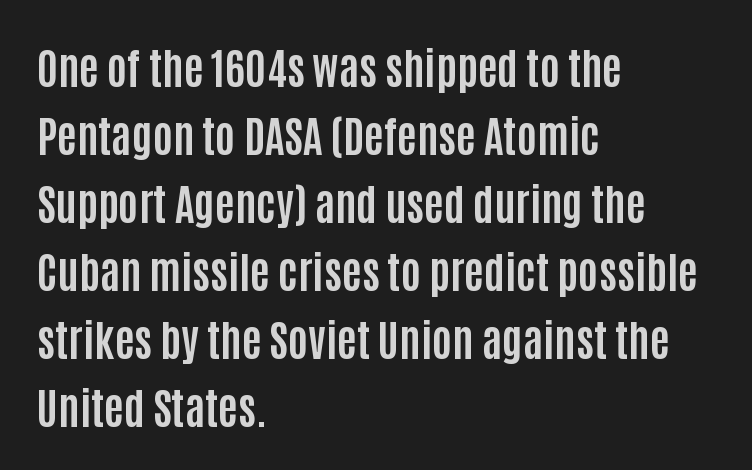
Q: Is the text bold? A: Yes.
Q: Is the text italic (slanted)? A: No, it is upright.
Q: Is the typeface a serif or a sans-serif typeface? A: Sans-serif.
Q: Is the text underlined? A: No.
Q: How is the paragraph aligned? A: Left-aligned.
Q: Is the spacing between letters normal or unusually wide? A: Normal.
Q: Is the spacing between lines tight, normal or loose? A: Normal.
Q: Width (condensed, normal, or wide)? A: Condensed.
Q: Stroke contrast? A: Low.
Q: x-height? A: Large.
Q: Monospaced? A: No.
